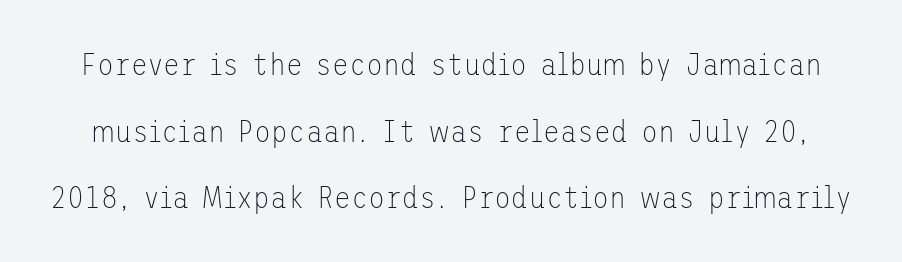
Q: Is the text bold? A: No.
Q: Is the text italic (slanted)? A: No, it is upright.
Q: Is the typeface a serif or a sans-serif typeface? A: Sans-serif.
Q: Is the text underlined? A: No.
Q: Is the spacing between letters normal or unusually wide? A: Normal.
Q: Is the spacing between lines tight, normal or loose? A: Loose.
Q: Width (condensed, normal, or wide)? A: Normal.
Q: Stroke contrast? A: Low.
Q: x-height? A: Medium.
